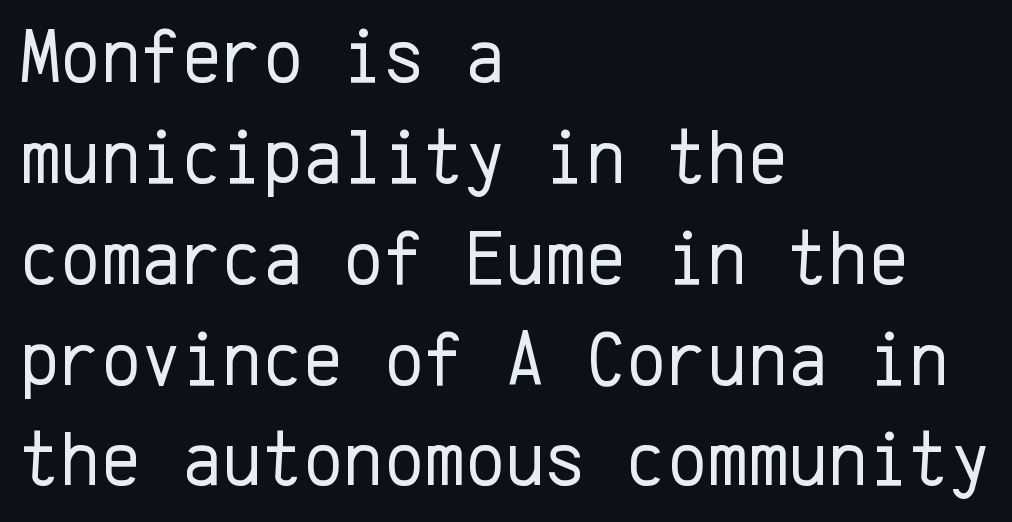
Stroke mass is kept to a normal reading level or below. Teacher's note: observe the even left margin — that is flush-left alignment. Every stem runs plumb, perpendicular to the baseline. The gaps between neighbouring characters are ordinary and unremarkable. The line-height multiplier appears to be the usual default.
